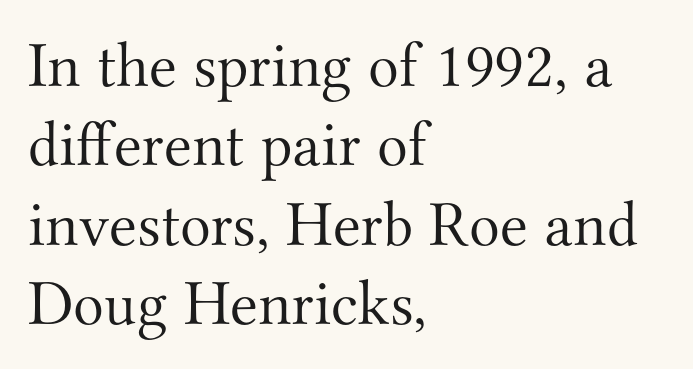
{"serif": "yes", "italic": "no", "bold": "no", "weight": "light", "width": "normal", "stroke_contrast": "medium", "x_height": "small", "monospaced": "no", "underline": "no", "align": "left", "line_spacing_ratio": 1.24, "letter_spacing": "normal", "letter_spacing_em": 0.0, "glyph_px": 64}
